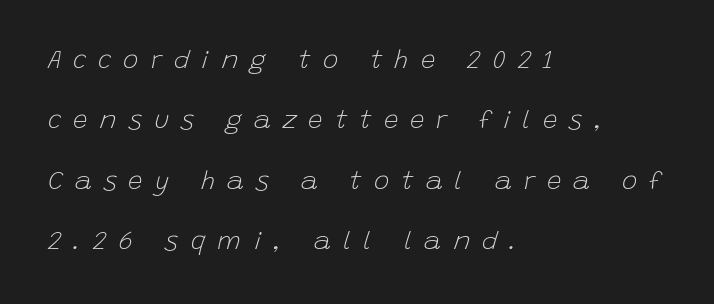
Q: Is the text bold? A: No.
Q: Is the text italic (slanted)? A: Yes, it leans right by about 15 degrees.
Q: Is the text underlined? A: No.
Q: How is the paragraph aligned? A: Left-aligned.
Q: Is the spacing between letters normal or unusually wide? A: Unusually wide.
Q: Is the spacing between lines tight, normal or loose? A: Loose.
